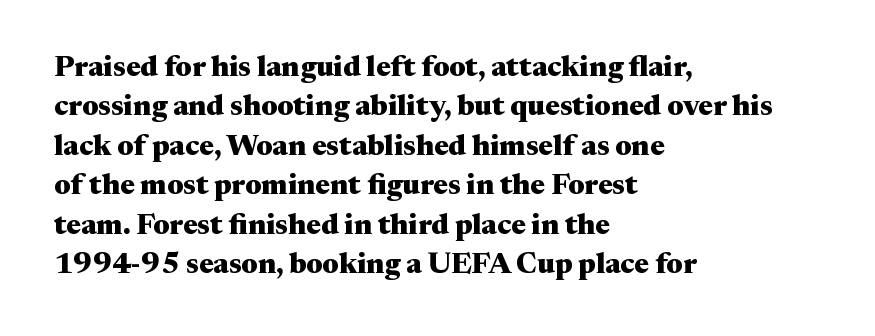
The image shows 29 px heavy, wide serif type, upright; set left-aligned, normal line spacing (1.36x), normal letter spacing, not underlined; medium stroke contrast and a medium x-height.
